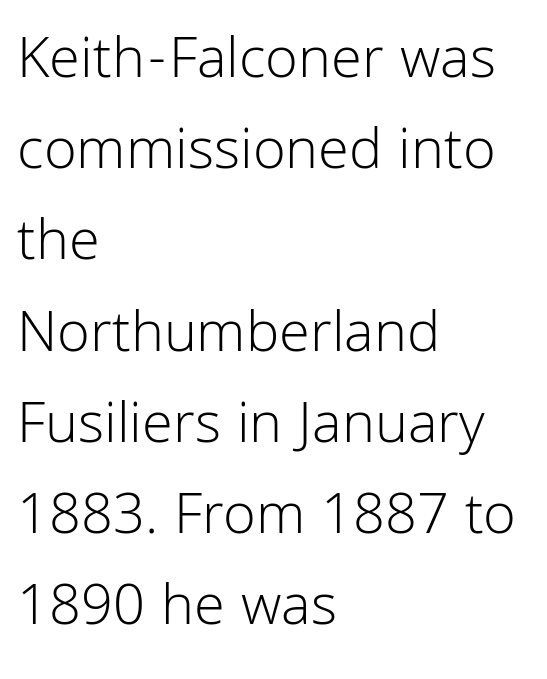
{"serif": "no", "italic": "no", "bold": "no", "weight": "light", "width": "normal", "stroke_contrast": "low", "x_height": "medium", "monospaced": "no", "underline": "no", "align": "left", "line_spacing": "normal", "line_spacing_ratio": 1.52, "letter_spacing": "normal", "letter_spacing_em": 0.0, "glyph_px": 60}
